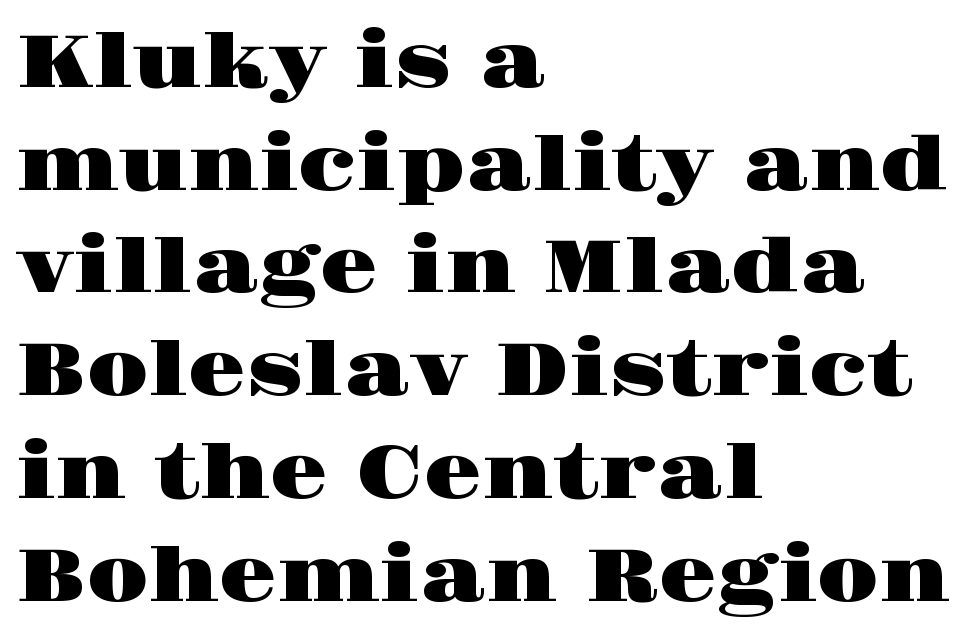
Q: Is the text italic (slanted)? A: No, it is upright.
Q: Is the typeface a serif or a sans-serif typeface? A: Serif.
Q: Is the text underlined? A: No.
Q: How is the paragraph aligned? A: Left-aligned.
Q: Is the spacing between letters normal or unusually wide? A: Normal.
Q: Is the spacing between lines tight, normal or loose? A: Normal.
Q: Width (condensed, normal, or wide)? A: Wide.
Q: Stroke contrast? A: High.
Q: x-height? A: Large.
Q: Monospaced? A: No.
